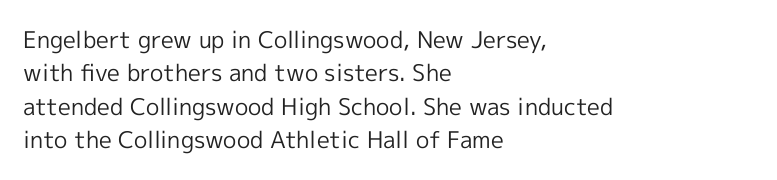
{"italic": "no", "bold": "no", "underline": "no", "align": "left", "line_spacing": "normal", "line_spacing_ratio": 1.45, "letter_spacing": "normal", "letter_spacing_em": 0.0, "glyph_px": 23}
